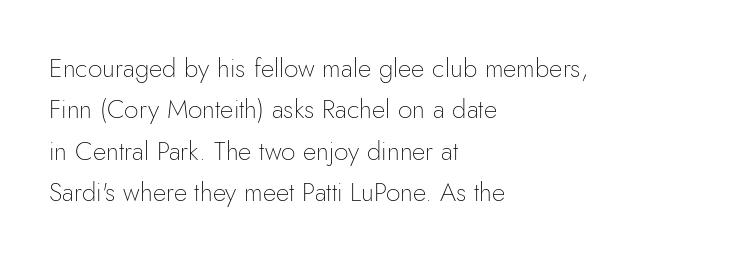
The image shows 26 px text type, upright; set left-aligned, normal line spacing (1.59x), normal letter spacing, not underlined.
